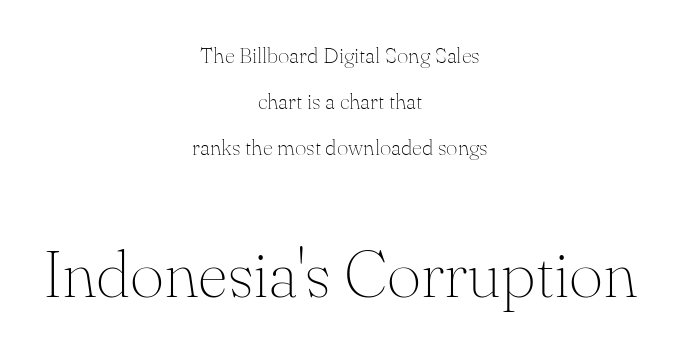
The image shows 66 px thin serif type, upright; set centered, loose line spacing (2.1x), normal letter spacing, not underlined; the second (bottom) block is 3.0x larger; medium stroke contrast and a small x-height.
